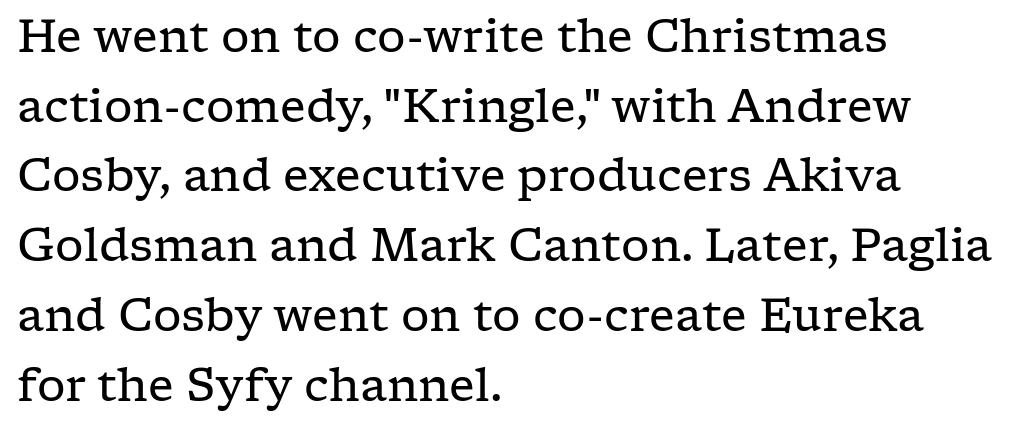
Q: Is the text bold? A: No.
Q: Is the text italic (slanted)? A: No, it is upright.
Q: Is the typeface a serif or a sans-serif typeface? A: Serif.
Q: Is the text underlined? A: No.
Q: How is the paragraph aligned? A: Left-aligned.
Q: Is the spacing between letters normal or unusually wide? A: Normal.
Q: Is the spacing between lines tight, normal or loose? A: Normal.
Q: Width (condensed, normal, or wide)? A: Wide.
Q: Stroke contrast? A: Low.
Q: x-height? A: Medium.
Q: Monospaced? A: No.
